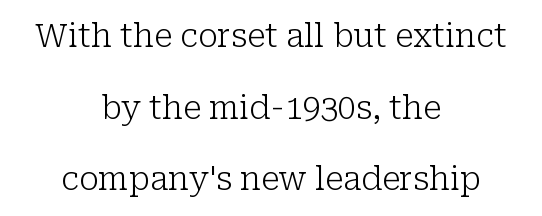
The image shows 32 px light serif type, upright; set centered, loose line spacing (2.24x), normal letter spacing, not underlined; low stroke contrast and a medium x-height.
